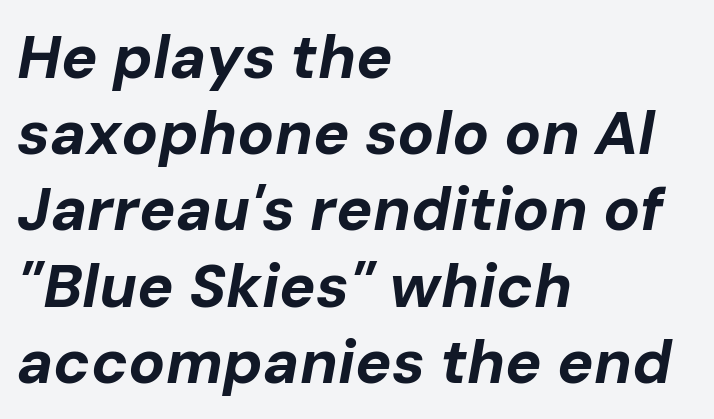
The image shows 61 px bold type, italic (leaning right); set left-aligned, normal line spacing (1.25x), normal letter spacing, not underlined; low stroke contrast and a medium x-height.
